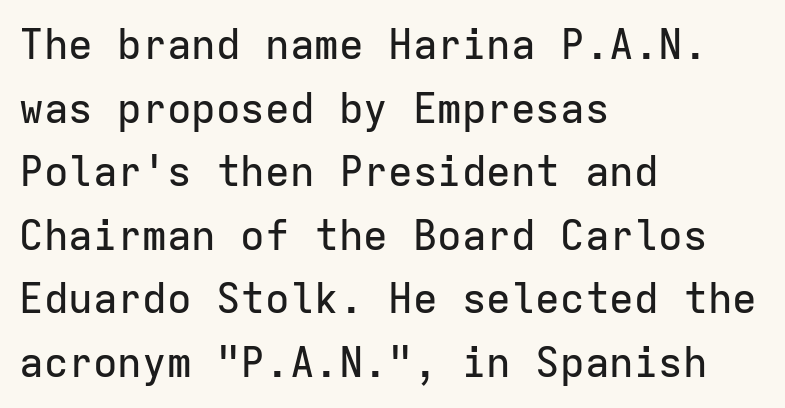
Layout note: lines flush left. Note: no serifs on the glyphs. The face used here is monospaced, like something from a code editor. Compared with typical paragraphs, the rows here are spaced about the same. Clear beneath every line of the passage.
